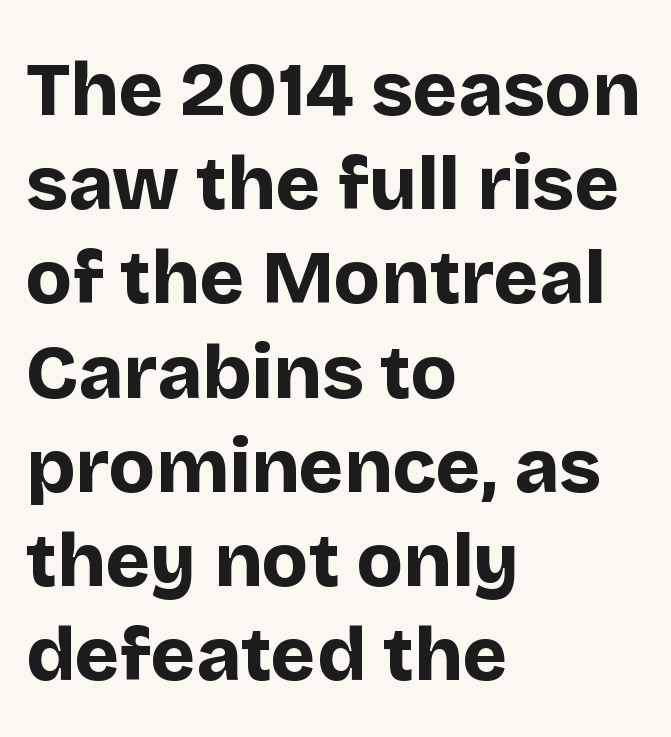
Upright lettering throughout. Does the weight exceed regular? Yes, all the way to bold. The letters advance in unequal steps, a hallmark of proportional type. The face used here is rendered with its standard letterfit. Is this a sans? Yes — the strokes have no serifs. The space directly below the letters is spotless.
